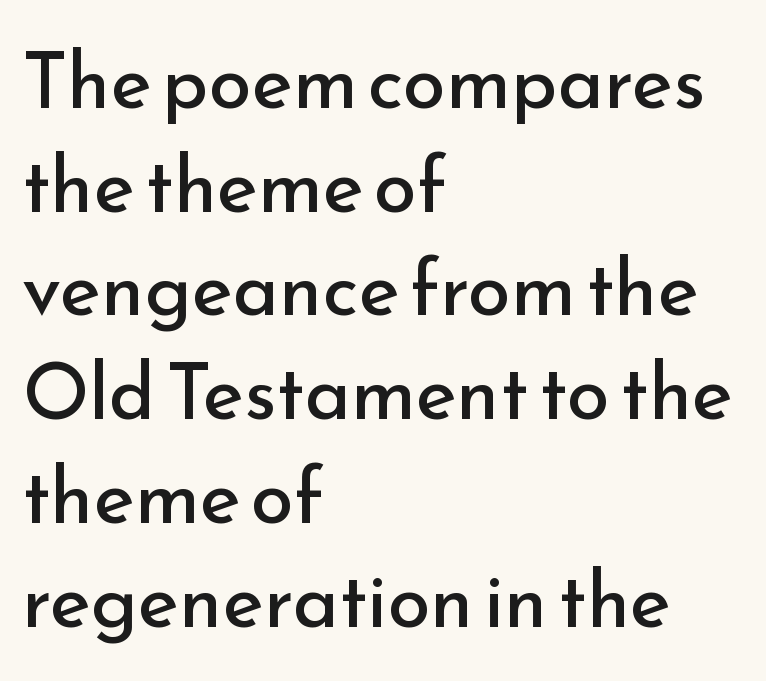
Q: Is the text bold? A: No.
Q: Is the text italic (slanted)? A: No, it is upright.
Q: Is the typeface a serif or a sans-serif typeface? A: Sans-serif.
Q: Is the text underlined? A: No.
Q: How is the paragraph aligned? A: Left-aligned.
Q: Is the spacing between letters normal or unusually wide? A: Normal.
Q: Is the spacing between lines tight, normal or loose? A: Normal.
Q: Width (condensed, normal, or wide)? A: Normal.
Q: Stroke contrast? A: Low.
Q: x-height? A: Small.
Q: Monospaced? A: No.
